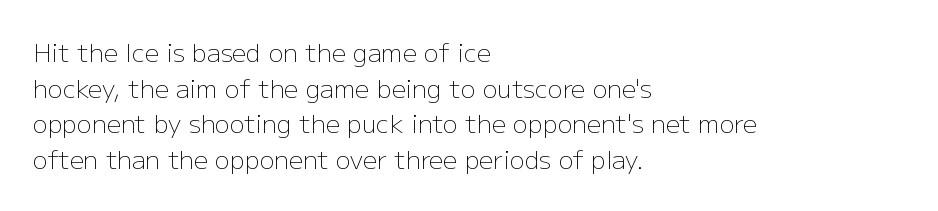
Q: Is the text bold? A: No.
Q: Is the text italic (slanted)? A: No, it is upright.
Q: Is the text underlined? A: No.
Q: How is the paragraph aligned? A: Left-aligned.
Q: Is the spacing between letters normal or unusually wide? A: Normal.
Q: Is the spacing between lines tight, normal or loose? A: Normal.
